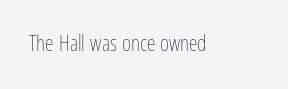
The space directly below the letters is spotless. Quick note: not italic, upright. The line texture is even and compact thanks to regular tracking. These glyphs show unthickened strokes, regular width or finer.
